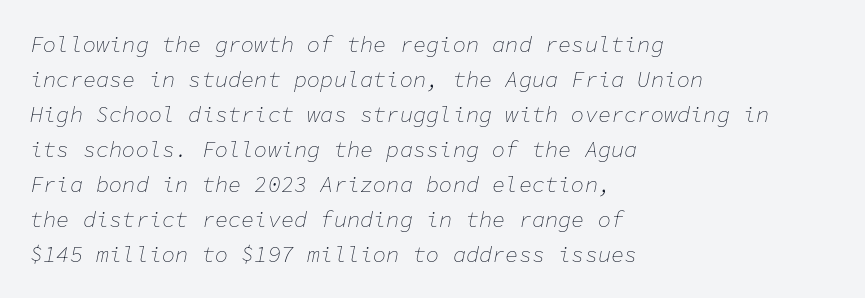
{"italic": "yes", "lean": "right", "slant_degrees": 11, "bold": "no", "underline": "no", "align": "left", "line_spacing": "normal", "line_spacing_ratio": 1.59, "letter_spacing": "normal", "letter_spacing_em": 0.0, "glyph_px": 22}
